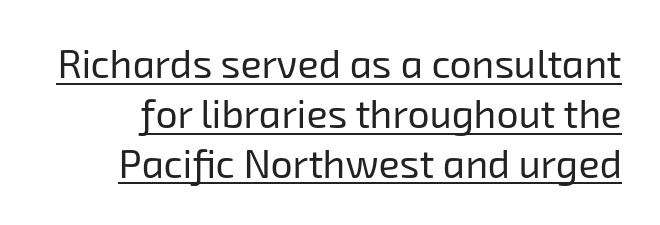
The image shows 39 px regular-weight sans-serif type; set normal line spacing (1.28x), normal letter spacing, underlined; low stroke contrast and a medium x-height.
